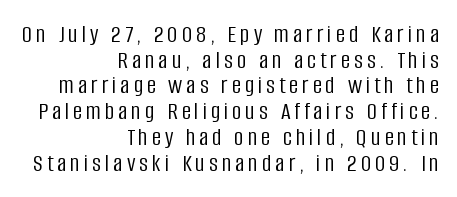
Q: Is the text bold? A: No.
Q: Is the text italic (slanted)? A: No, it is upright.
Q: Is the text underlined? A: No.
Q: How is the paragraph aligned? A: Right-aligned.
Q: Is the spacing between lines tight, normal or loose? A: Tight.
